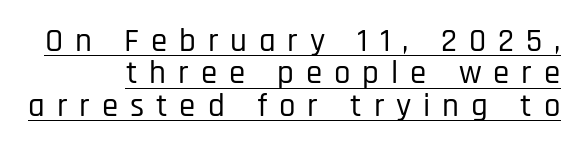
{"serif": "no", "italic": "no", "width": "condensed", "stroke_contrast": "low", "x_height": "large", "monospaced": "no", "underline": "yes", "line_spacing": "tight", "line_spacing_ratio": 0.98, "letter_spacing": "wide", "letter_spacing_em": 0.36, "glyph_px": 33}
